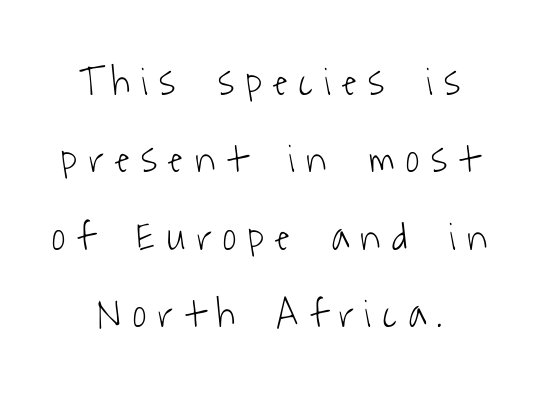
The image shows 41 px light, condensed sans-serif type; set line spacing 1.89x, unusually wide letter spacing (+0.29 em), not underlined; low stroke contrast and a medium x-height.
